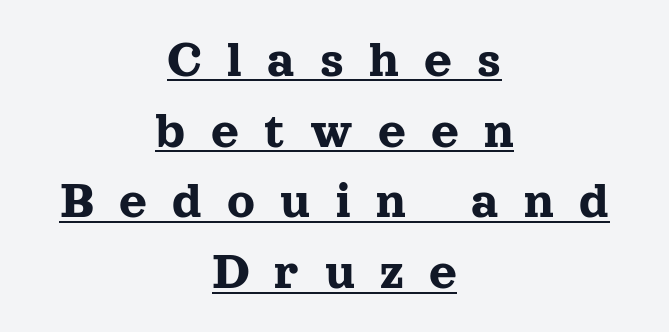
This sample is center-justified, so both line endings float freely. Rendered with straight, roman letterforms. Examine the stroke ends and you'll spot serifs. Display-style spreading of the glyphs; the letterfit is very open. Proportional: the letters do not fall into vertical columns. In designer terms, the underline attribute is active on this setting.
